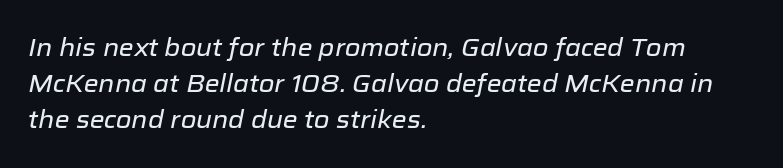
Notice how the passage keeps a crisp vertical edge on the left only. This rendering leaves character spacing at its baseline value. This block has exactly the height ordinary leading produces. Words float on clear page, feet unadorned.
